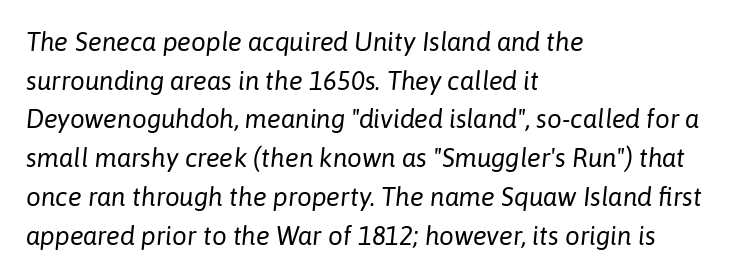
The image shows 26 px text type, italic (leaning right); set left-aligned, normal line spacing (1.49x), normal letter spacing, not underlined.
